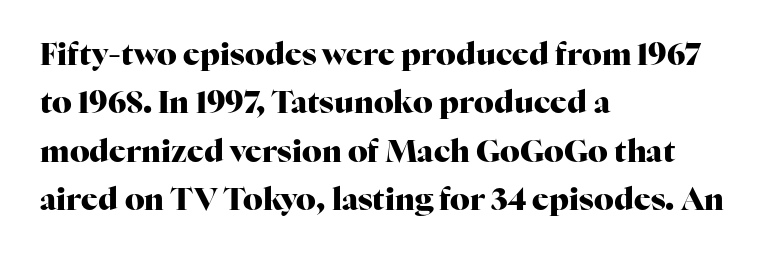
{"serif": "yes", "italic": "no", "bold": "yes", "weight": "heavy", "width": "normal", "stroke_contrast": "high", "x_height": "medium", "monospaced": "no", "underline": "no", "align": "left", "line_spacing": "normal", "line_spacing_ratio": 1.56, "letter_spacing": "normal", "letter_spacing_em": 0.0, "glyph_px": 31}
